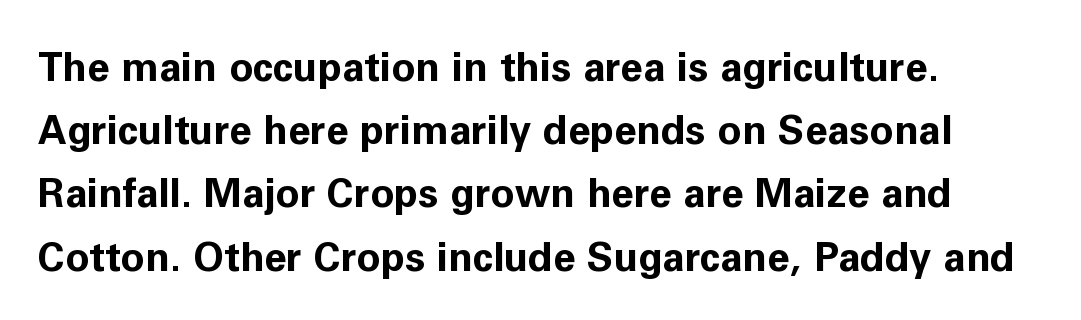
{"serif": "no", "italic": "no", "bold": "yes", "weight": "bold", "width": "normal", "stroke_contrast": "low", "x_height": "medium", "monospaced": "no", "underline": "no", "align": "left", "line_spacing": "normal", "line_spacing_ratio": 1.58, "letter_spacing": "normal", "letter_spacing_em": 0.0, "glyph_px": 40}
